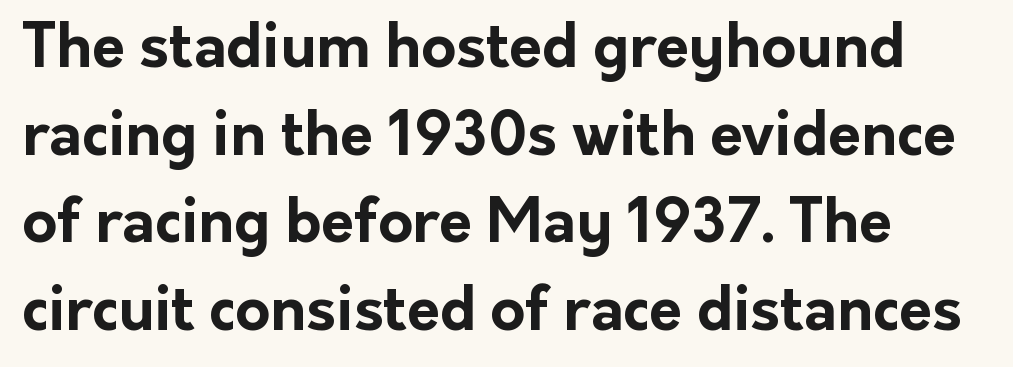
The image shows 60 px bold sans-serif type, upright; set left-aligned, normal line spacing (1.46x), normal letter spacing, not underlined; low stroke contrast and a medium x-height.
